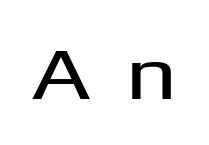
{"serif": "no", "italic": "no", "width": "wide", "stroke_contrast": "medium", "x_height": "medium", "monospaced": "no", "underline": "no", "letter_spacing": "wide", "letter_spacing_em": 0.45, "glyph_px": 74}
